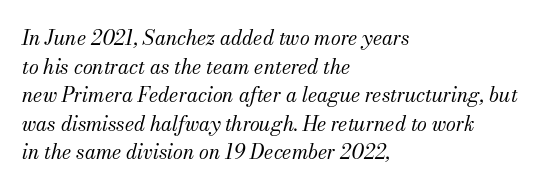
Q: Is the text bold? A: No.
Q: Is the text italic (slanted)? A: Yes, it leans right by about 13 degrees.
Q: Is the text underlined? A: No.
Q: How is the paragraph aligned? A: Left-aligned.
Q: Is the spacing between letters normal or unusually wide? A: Normal.
Q: Is the spacing between lines tight, normal or loose? A: Normal.
